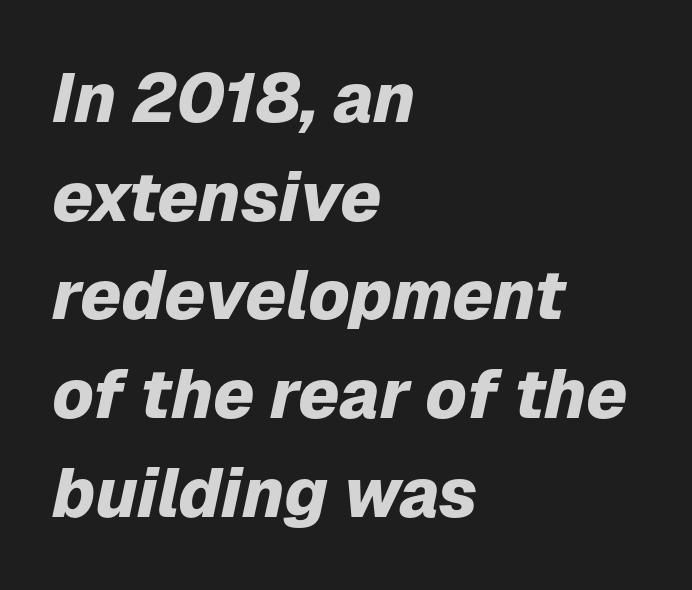
Q: Is the text bold? A: Yes.
Q: Is the text italic (slanted)? A: Yes, it leans right by about 12 degrees.
Q: Is the text underlined? A: No.
Q: How is the paragraph aligned? A: Left-aligned.
Q: Is the spacing between letters normal or unusually wide? A: Normal.
Q: Is the spacing between lines tight, normal or loose? A: Normal.
Q: Width (condensed, normal, or wide)? A: Normal.
Q: Stroke contrast? A: Low.
Q: x-height? A: Medium.
Q: Monospaced? A: No.
